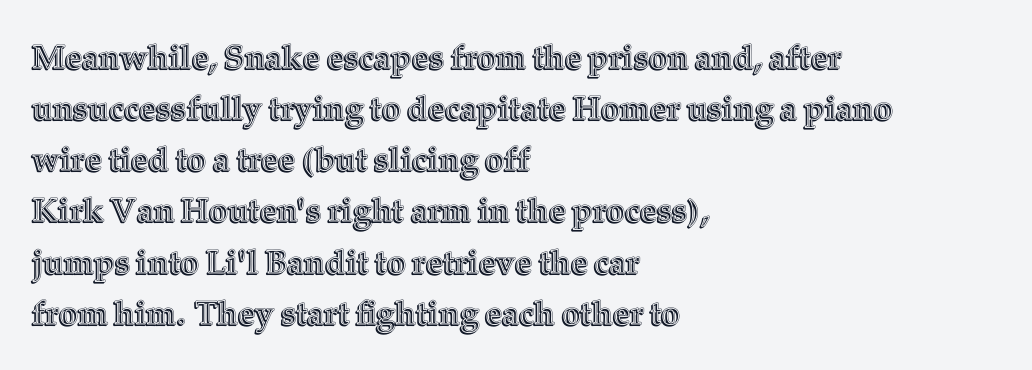
The image shows 33 px text type, upright; set left-aligned, normal line spacing (1.55x), normal letter spacing, not underlined; a medium x-height.
